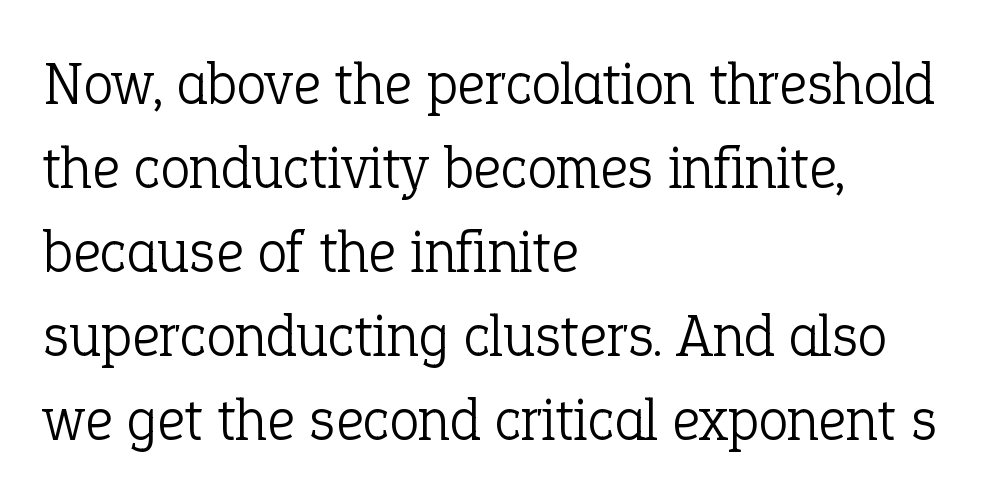
{"serif": "yes", "italic": "no", "bold": "no", "weight": "light", "width": "normal", "stroke_contrast": "low", "x_height": "medium", "monospaced": "no", "underline": "no", "align": "left", "line_spacing": "normal", "line_spacing_ratio": 1.4, "letter_spacing": "normal", "letter_spacing_em": 0.0, "glyph_px": 60}
